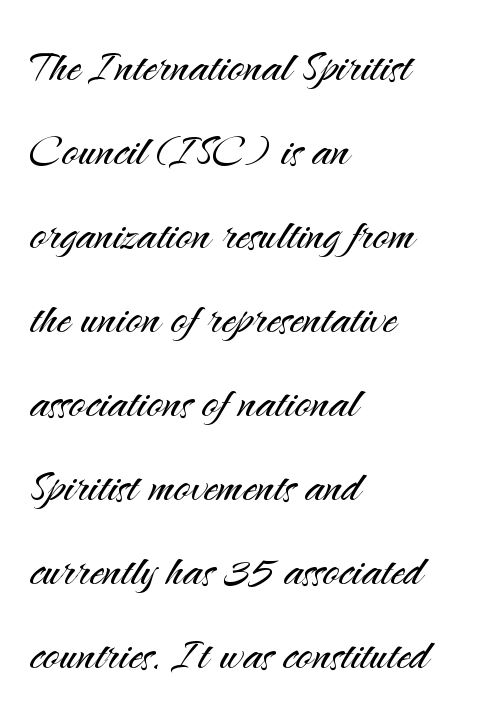
What's the leading like? Ordinary, nothing unusual. The setting favours the left margin, as ordinary paragraphs usually do. Do the characters align in a grid? No, the font is proportional. Classification — sans serif. Underline: absent.
